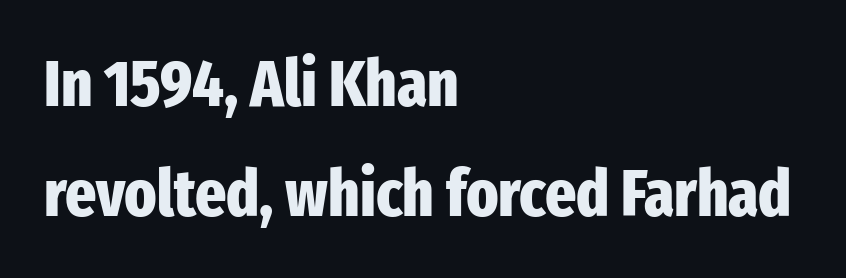
{"serif": "no", "italic": "no", "bold": "yes", "weight": "heavy", "width": "condensed", "stroke_contrast": "low", "x_height": "medium", "monospaced": "no", "underline": "no", "align": "left", "line_spacing": "normal", "line_spacing_ratio": 1.66, "letter_spacing": "normal", "letter_spacing_em": 0.0, "glyph_px": 66}
